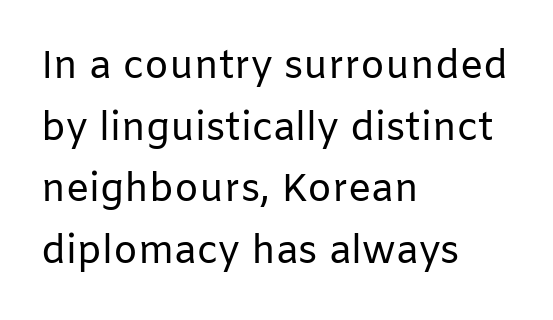
No letter is thick-stroked: the sample isn't bold. A bare baseline throughout the passage. Every stem runs plumb, perpendicular to the baseline. This is sans-serif lettering, the kind often seen on screens and signage. Evenly set lines give the paragraph a standard silhouette. Caption: standard tracking, unaltered.
